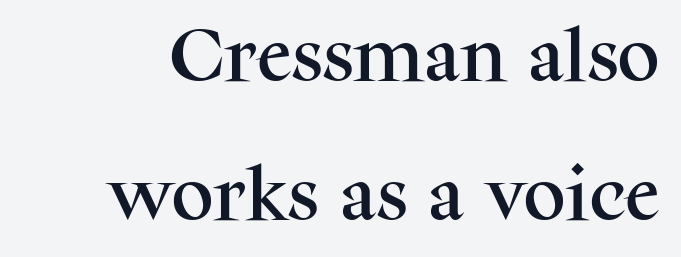
{"serif": "yes", "italic": "no", "width": "normal", "stroke_contrast": "medium", "x_height": "medium", "monospaced": "no", "underline": "no", "line_spacing": "loose", "line_spacing_ratio": 2.35, "letter_spacing": "normal", "letter_spacing_em": 0.0, "glyph_px": 59}
